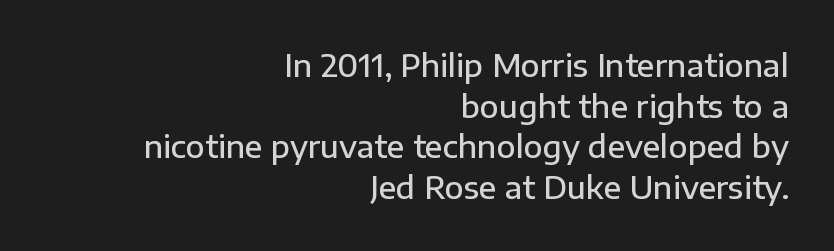
In terms of leading, this rendering sits right in the middle. Every stem runs plumb, perpendicular to the baseline. You could not count columns in this text — the font is proportionally spaced. The paragraph has a hard right edge and a soft left edge. This is moderately heavy type, rendered in semibold. Font category for this specimen: sans-serif.
